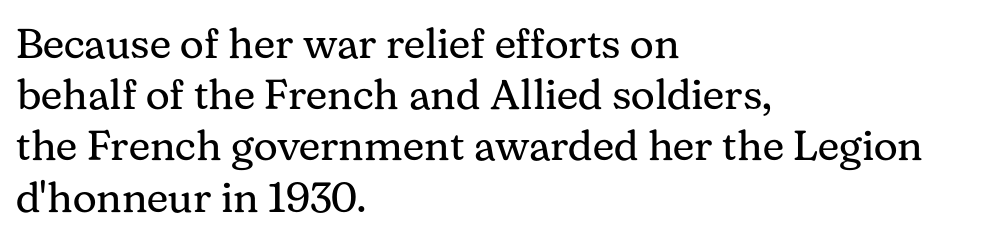
{"serif": "yes", "italic": "no", "bold": "no", "weight": "regular", "width": "normal", "stroke_contrast": "medium", "x_height": "medium", "monospaced": "no", "underline": "no", "align": "left", "line_spacing_ratio": 1.22, "letter_spacing": "normal", "letter_spacing_em": 0.0, "glyph_px": 42}
